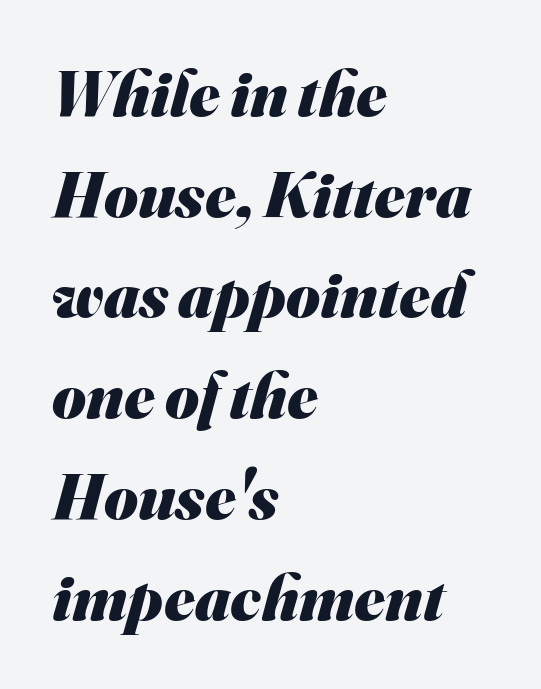
Q: Is the text bold? A: Yes.
Q: Is the typeface a serif or a sans-serif typeface? A: Sans-serif.
Q: Is the text underlined? A: No.
Q: How is the paragraph aligned? A: Left-aligned.
Q: Is the spacing between letters normal or unusually wide? A: Normal.
Q: Is the spacing between lines tight, normal or loose? A: Normal.
Q: Width (condensed, normal, or wide)? A: Normal.
Q: Stroke contrast? A: Medium.
Q: x-height? A: Small.
Q: Monospaced? A: No.
